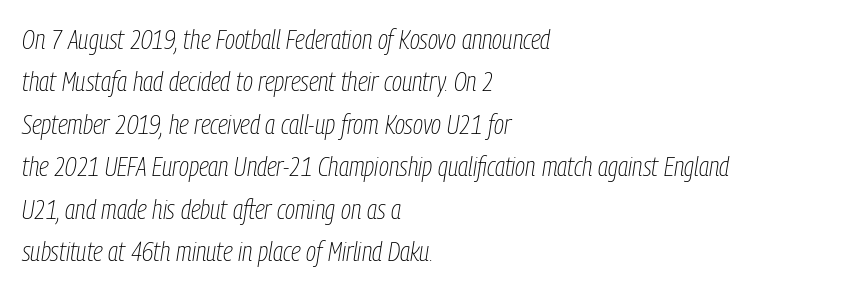
{"italic": "yes", "lean": "right", "slant_degrees": 9, "bold": "no", "underline": "no", "align": "left", "line_spacing": "normal", "line_spacing_ratio": 1.57, "letter_spacing": "normal", "letter_spacing_em": 0.0, "glyph_px": 27}
